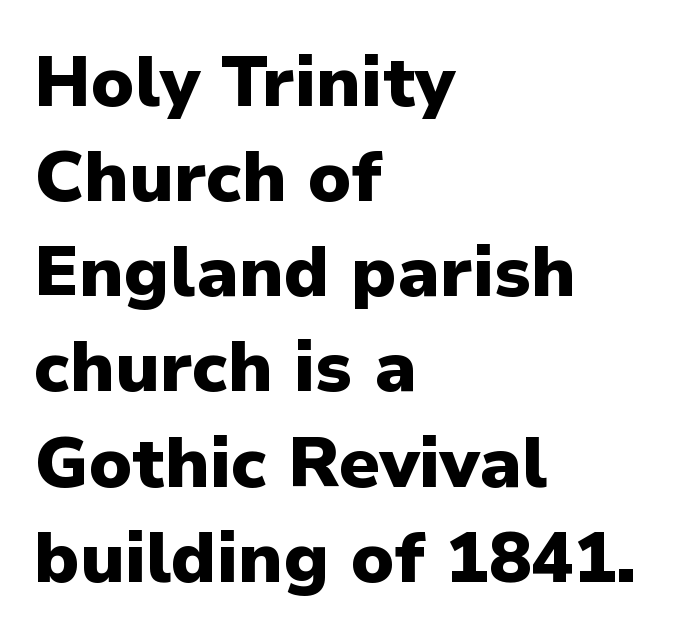
Ordinary non-slanted type is in use. How heavy is the stroke? Heavy — this is a bold. Descenders are the only things crossing below the line. Leading matches the norm, producing a regular column.
